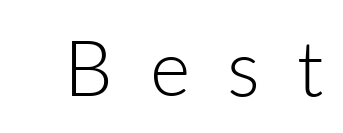
This reads as an unemphasized weight, regular at the heaviest. Letter spacing: wide. Typographically, this falls in the sans-serif category. The area under the type is left untouched. The typography opts for an upright posture over an oblique one. Do the characters align in a grid? No, the font is proportional.
